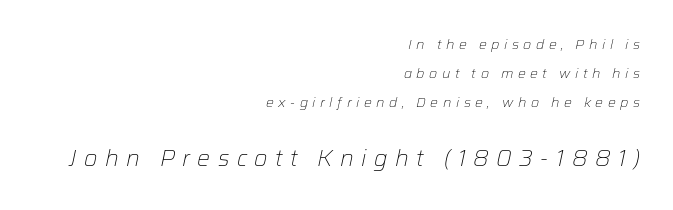
Q: Is the text bold? A: No.
Q: Is the text italic (slanted)? A: Yes, it leans right by about 12 degrees.
Q: Is the text underlined? A: No.
Q: How is the paragraph aligned? A: Right-aligned.
Q: Is the spacing between letters normal or unusually wide? A: Unusually wide.
Q: Is the spacing between lines tight, normal or loose? A: Loose.
Q: Which block of text is set in a larger size, the first (top) or the second (bottom)? A: The second (bottom) one.
